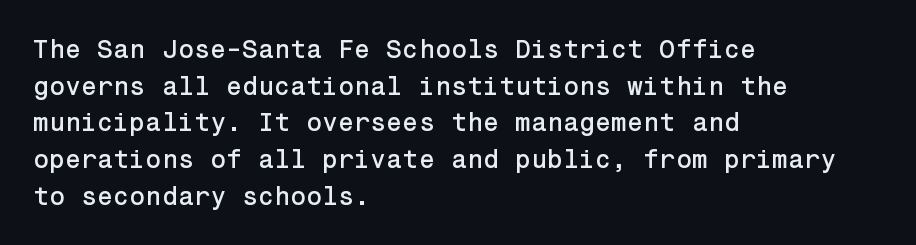
The image shows 26 px text type, upright; set left-aligned, normal line spacing (1.41x), normal letter spacing, not underlined.
